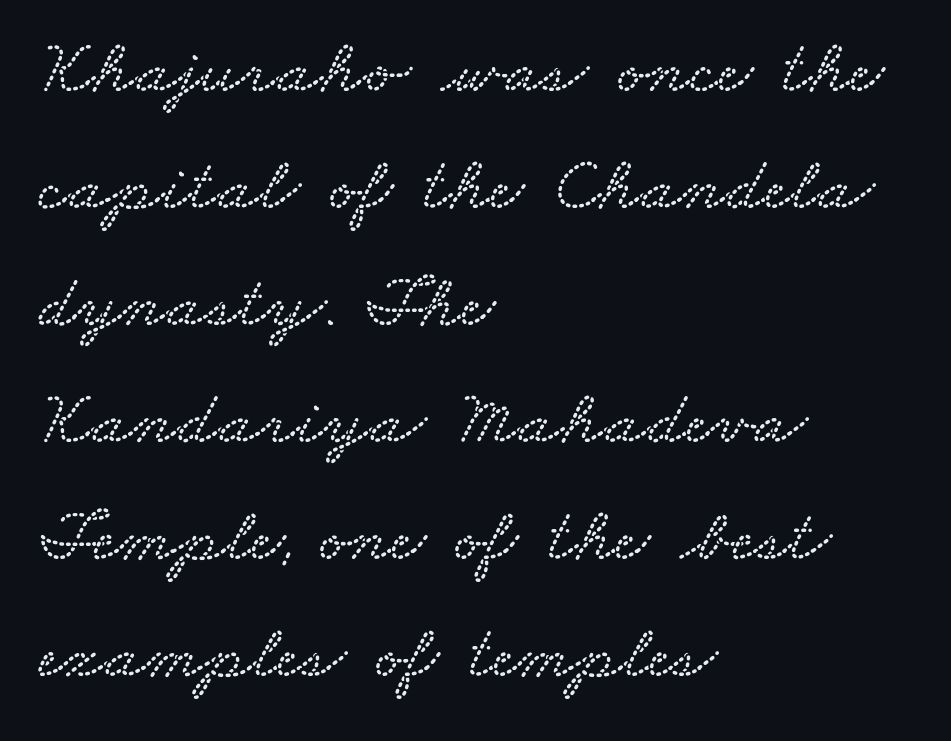
Q: Is the text underlined? A: No.
Q: How is the paragraph aligned? A: Left-aligned.
Q: Is the spacing between letters normal or unusually wide? A: Normal.
Q: Is the spacing between lines tight, normal or loose? A: Normal.
Q: Width (condensed, normal, or wide)? A: Wide.
Q: Stroke contrast? A: Low.
Q: x-height? A: Small.
Q: Monospaced? A: No.
